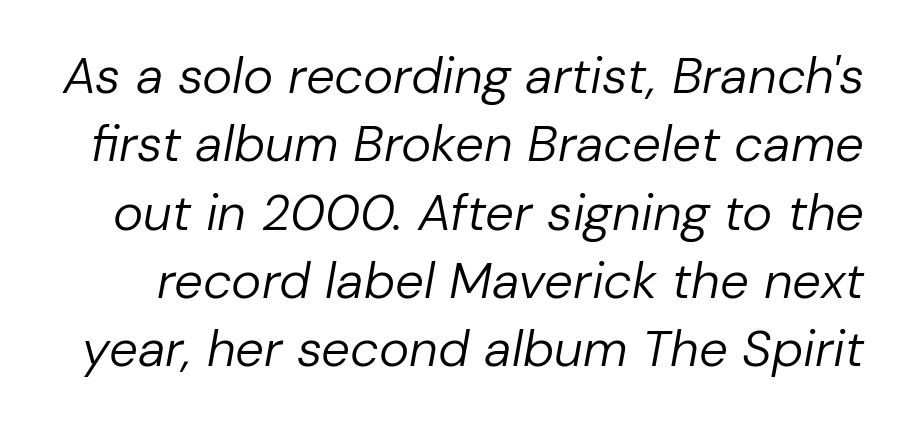
The image shows 51 px regular-weight type, italic (leaning right); set normal line spacing (1.34x), normal letter spacing, not underlined; low stroke contrast and a medium x-height.
